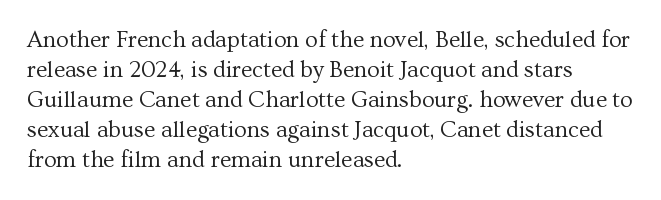
The image shows 23 px text type, upright; set left-aligned, normal line spacing (1.3x), normal letter spacing, not underlined.
